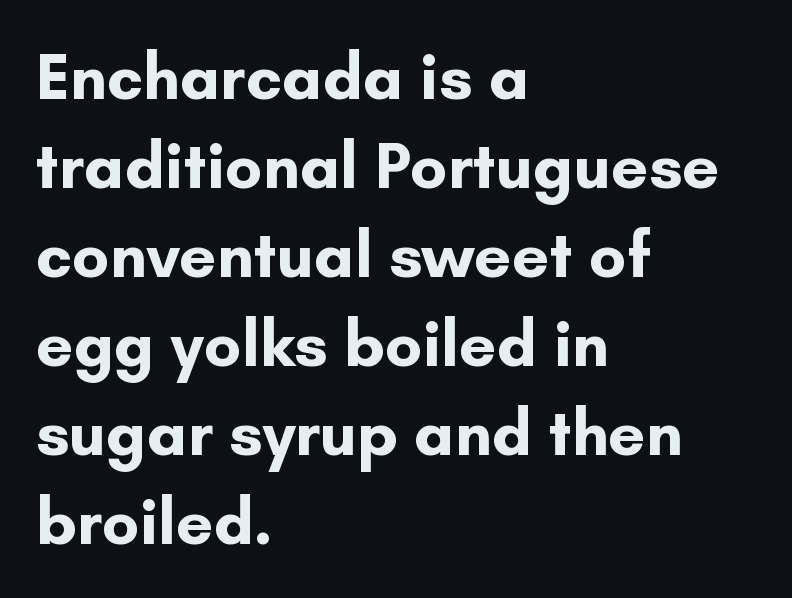
Q: Is the text bold? A: Yes.
Q: Is the text italic (slanted)? A: No, it is upright.
Q: Is the typeface a serif or a sans-serif typeface? A: Sans-serif.
Q: Is the text underlined? A: No.
Q: How is the paragraph aligned? A: Left-aligned.
Q: Is the spacing between letters normal or unusually wide? A: Normal.
Q: Is the spacing between lines tight, normal or loose? A: Normal.
Q: Width (condensed, normal, or wide)? A: Normal.
Q: Stroke contrast? A: Low.
Q: x-height? A: Small.
Q: Monospaced? A: No.
